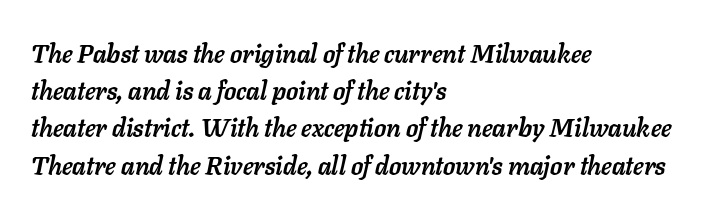
Q: Is the text bold? A: Yes.
Q: Is the text italic (slanted)? A: Yes, it leans right by about 11 degrees.
Q: Is the text underlined? A: No.
Q: How is the paragraph aligned? A: Left-aligned.
Q: Is the spacing between letters normal or unusually wide? A: Normal.
Q: Is the spacing between lines tight, normal or loose? A: Normal.
